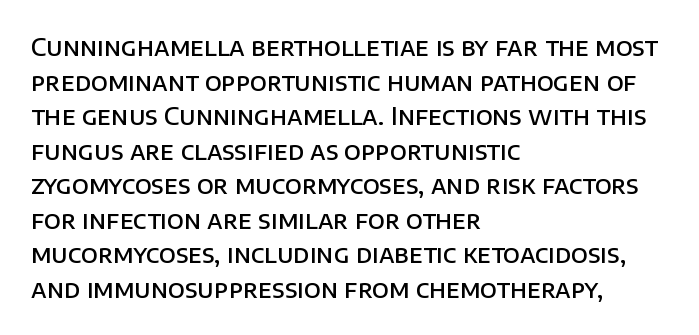
Inter-character spacing is left at the font's built-in metrics. Is there any slant? The stems are plumb. Reading down the block, your eye returns to a fixed left position each line. A semibold gives these letters moderate extra thickness, short of bold.
